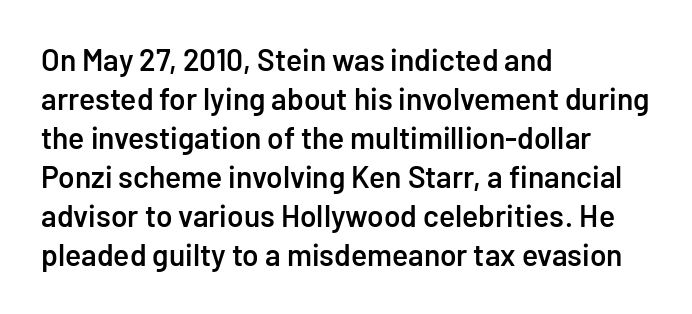
Q: Is the text bold? A: Semi-bold.
Q: Is the text italic (slanted)? A: No, it is upright.
Q: Is the typeface a serif or a sans-serif typeface? A: Sans-serif.
Q: Is the text underlined? A: No.
Q: How is the paragraph aligned? A: Left-aligned.
Q: Is the spacing between letters normal or unusually wide? A: Normal.
Q: Is the spacing between lines tight, normal or loose? A: Normal.
Q: Width (condensed, normal, or wide)? A: Normal.
Q: Stroke contrast? A: Low.
Q: x-height? A: Medium.
Q: Monospaced? A: No.
